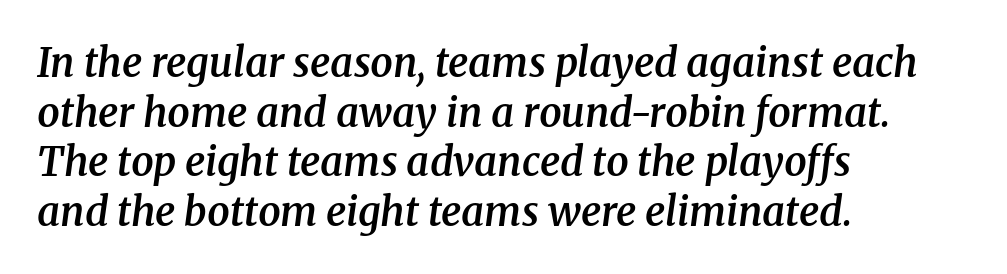
The image shows 40 px semibold serif type, italic (leaning right); set left-aligned, line spacing 1.24x, normal letter spacing, not underlined; medium stroke contrast and a medium x-height.
